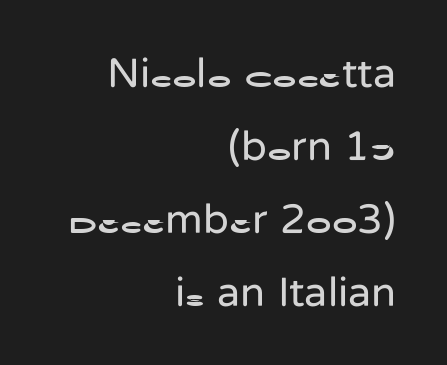
{"serif": "no", "italic": "no", "bold": "no", "weight": "regular", "width": "normal", "stroke_contrast": "low", "x_height": "medium", "monospaced": "no", "underline": "no", "align": "right", "line_spacing_ratio": 1.74, "letter_spacing": "normal", "letter_spacing_em": 0.0, "glyph_px": 42}
